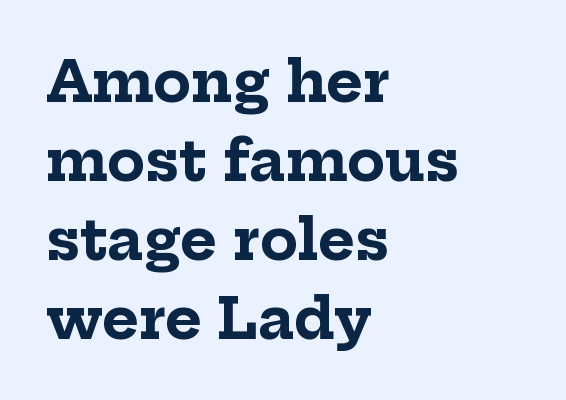
The image shows 56 px bold serif type, upright; set left-aligned, normal line spacing (1.41x), normal letter spacing, not underlined; low stroke contrast and a medium x-height.
